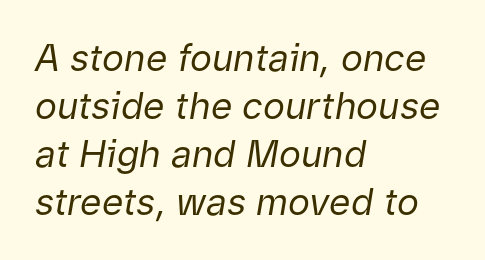
The glyphs are unaccompanied by any horizontal stroke below them. This is not heavy type; no bold has been used. Default kerning and tracking; the words read as compact shapes. The rendering uses natural spacing where letterforms have individual widths. Posture: slanted. This rendering uses left alignment, leaving the right contour irregular.
